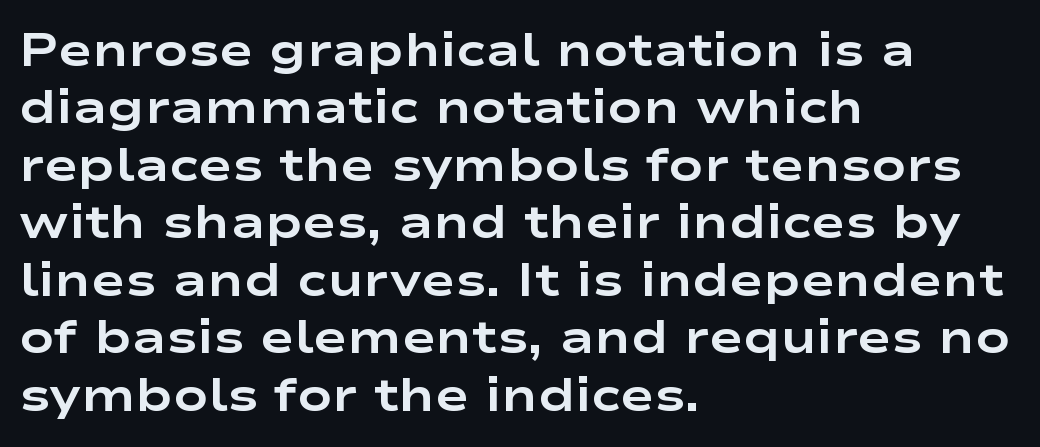
The image shows 46 px bold, wide sans-serif type, upright; set left-aligned, normal line spacing (1.25x), normal letter spacing, not underlined; low stroke contrast and a medium x-height.
